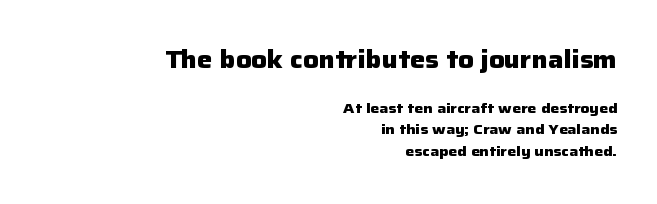
Q: Is the text bold? A: Yes.
Q: Is the text italic (slanted)? A: No, it is upright.
Q: Is the text underlined? A: No.
Q: How is the paragraph aligned? A: Right-aligned.
Q: Is the spacing between letters normal or unusually wide? A: Normal.
Q: Is the spacing between lines tight, normal or loose? A: Normal.
Q: Which block of text is set in a larger size, the first (top) or the second (bottom)? A: The first (top) one.
